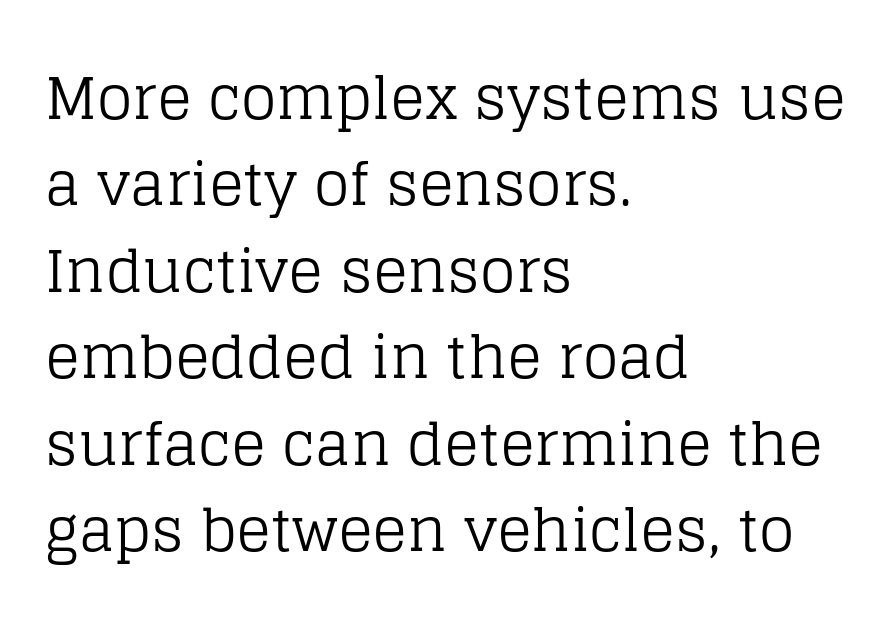
The image shows 58 px regular-weight serif type, upright; set left-aligned, normal line spacing (1.49x), normal letter spacing, not underlined; low stroke contrast and a large x-height.
